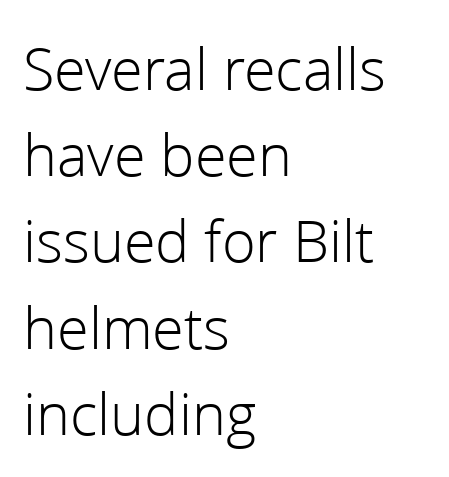
The letters look calm and open, with moderate or lighter stems. Type style note: lacks serifs. Any mark beneath the type? The region is blank. Tracking value appears to be zero — textbook default spacing.
